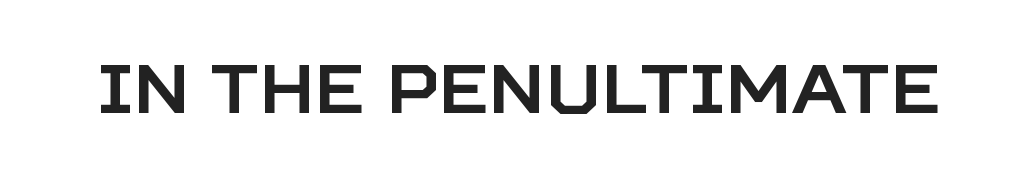
{"serif": "no", "italic": "no", "width": "normal", "stroke_contrast": "low", "x_height": "large", "monospaced": "no", "underline": "no", "letter_spacing": "normal", "letter_spacing_em": 0.0, "glyph_px": 68}
